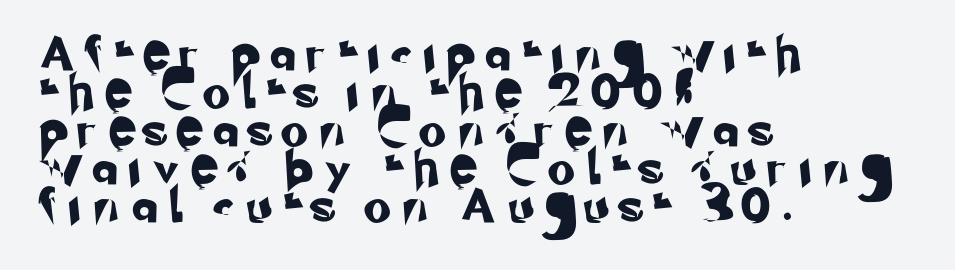
The space beneath each line is pristine and unruled. Each word looks stretched out because of the extra space between its letters. Observe the absence of serifs on each vertical stroke in this sample. Interline gaps are noticeably narrow in this sample. Spacing verdict: proportional, widths tailored to each character. This sample is left-justified, so line endings fall wherever the words run out.
